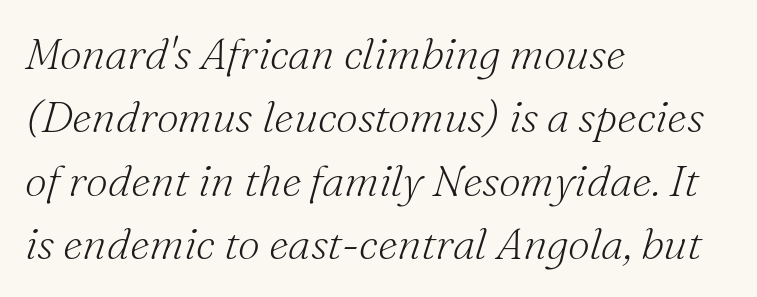
One glance says typical: line gaps are just what's usual. The ragged edge is on the right, which tells us the setting is flush left. Compared with ordinary roman type, these characters are visibly tilted. Each letter keeps its own natural width here, so spacing adapts to shape. Beneath every word, the page is bare.
